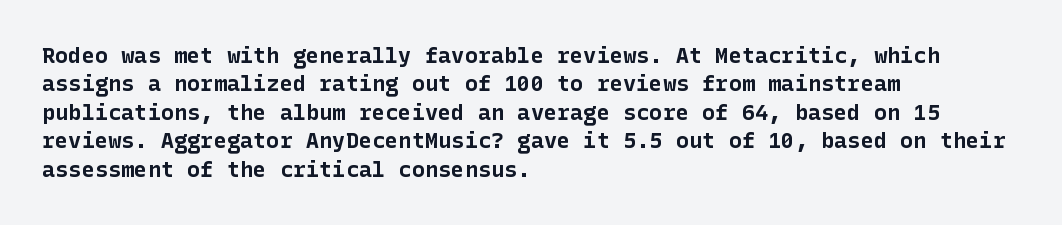
{"italic": "no", "bold": "yes", "underline": "no", "align": "left", "line_spacing": "normal", "line_spacing_ratio": 1.29, "letter_spacing": "normal", "letter_spacing_em": 0.0, "glyph_px": 22}
